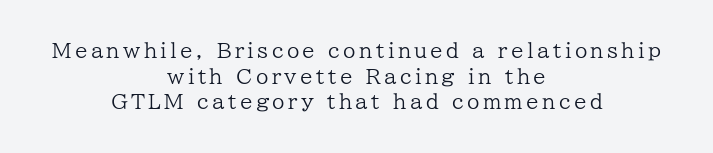
The image shows 20 px text type, upright; set centered, normal line spacing (1.28x), not underlined.
